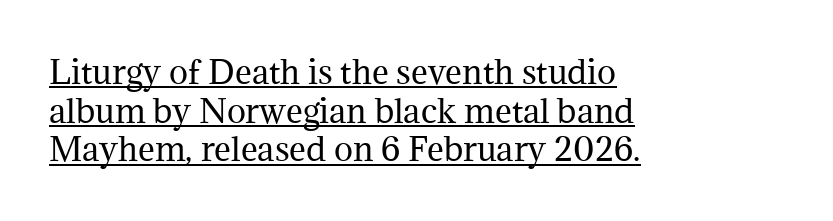
The image shows 32 px regular-weight serif type, upright; set left-aligned, line spacing 1.21x, normal letter spacing, underlined; medium stroke contrast and a medium x-height.
